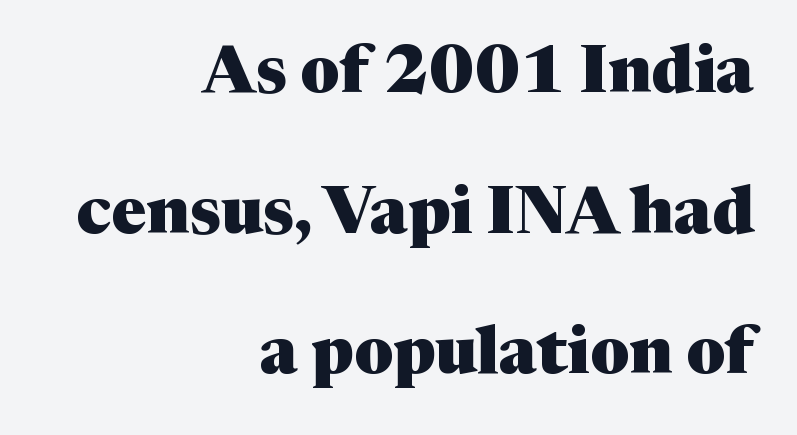
{"serif": "yes", "italic": "no", "bold": "yes", "weight": "heavy", "width": "normal", "stroke_contrast": "medium", "x_height": "medium", "monospaced": "no", "underline": "no", "align": "right", "line_spacing": "loose", "line_spacing_ratio": 2.13, "letter_spacing": "normal", "letter_spacing_em": 0.0, "glyph_px": 66}
